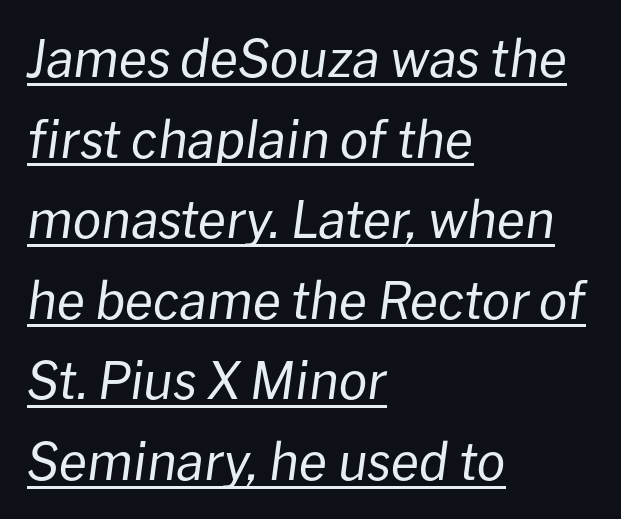
Q: Is the text bold? A: No.
Q: Is the text italic (slanted)? A: Yes, it leans right by about 8 degrees.
Q: Is the text underlined? A: Yes.
Q: How is the paragraph aligned? A: Left-aligned.
Q: Is the spacing between letters normal or unusually wide? A: Normal.
Q: Is the spacing between lines tight, normal or loose? A: Normal.
Q: Width (condensed, normal, or wide)? A: Normal.
Q: Stroke contrast? A: Low.
Q: x-height? A: Medium.
Q: Monospaced? A: No.
